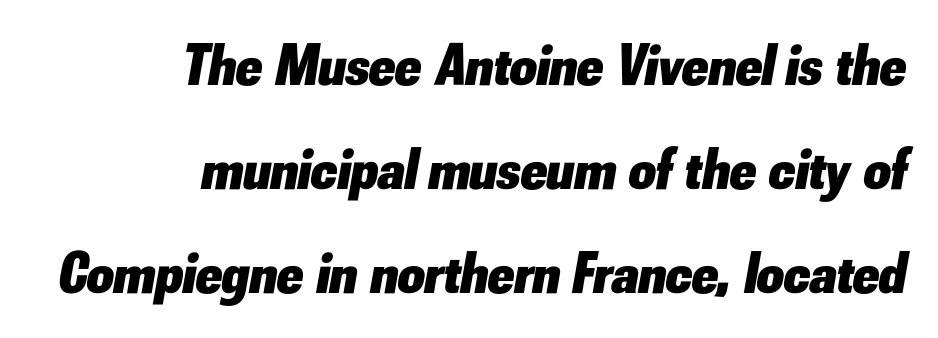
The image shows 59 px heavy type, italic (leaning right); set right-aligned, line spacing 1.76x, normal letter spacing, not underlined; low stroke contrast and a small x-height.
